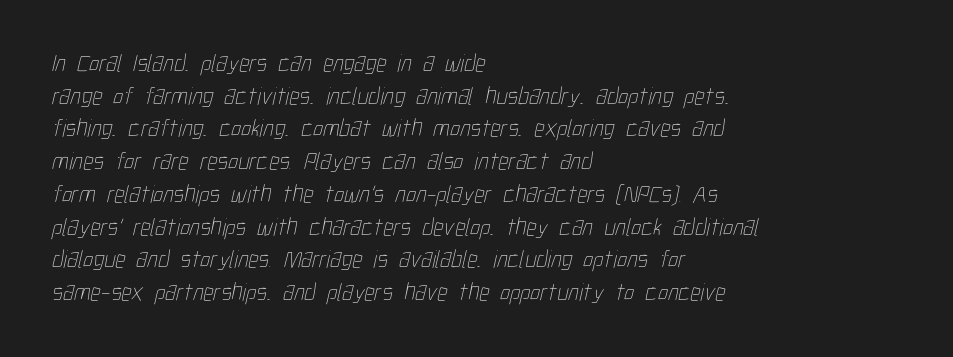
Q: Is the text bold? A: No.
Q: Is the text underlined? A: No.
Q: How is the paragraph aligned? A: Left-aligned.
Q: Is the spacing between letters normal or unusually wide? A: Normal.
Q: Is the spacing between lines tight, normal or loose? A: Normal.
